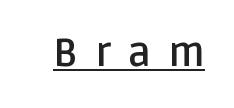
Letter spacing: wide. Caption: bold face, heavy strokes. The specimen includes a rule beneath the text block's lines. Think of a printed novel: that variable character pitch is what you see here.
